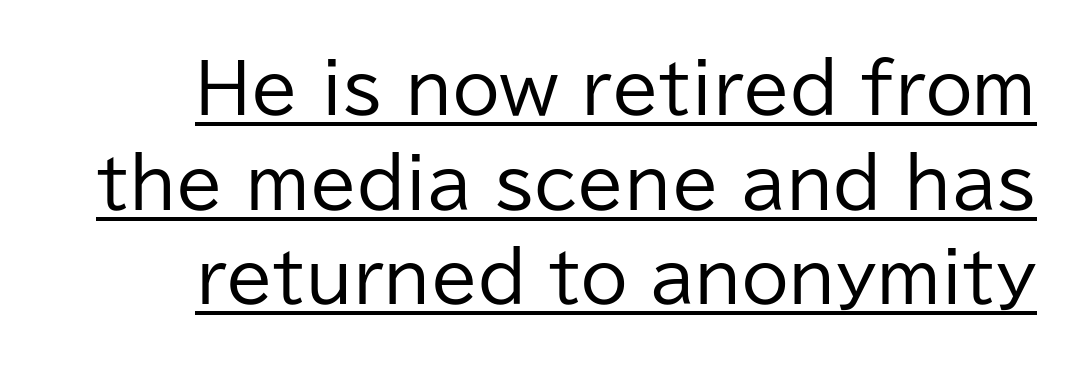
The image shows 68 px regular-weight sans-serif type, upright; set normal line spacing (1.39x), normal letter spacing, underlined; low stroke contrast and a medium x-height.
